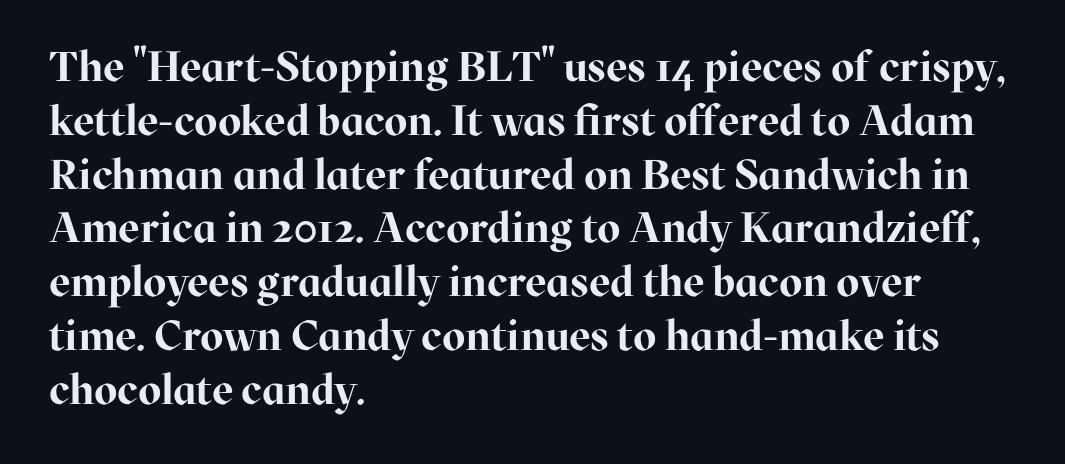
The image shows 42 px bold serif type, upright; set left-aligned, normal line spacing (1.28x), normal letter spacing, not underlined; high stroke contrast and a medium x-height.
